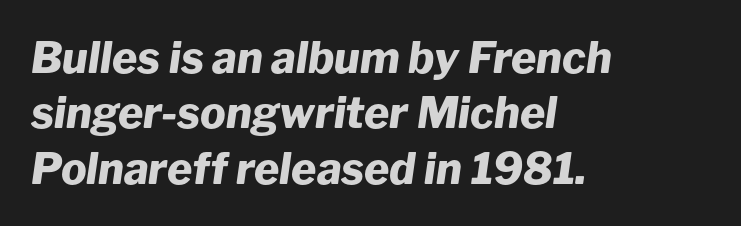
{"italic": "yes", "lean": "right", "slant_degrees": 8, "bold": "yes", "weight": "heavy", "width": "normal", "stroke_contrast": "low", "x_height": "medium", "monospaced": "no", "underline": "no", "align": "left", "line_spacing": "normal", "line_spacing_ratio": 1.29, "letter_spacing": "normal", "letter_spacing_em": 0.0, "glyph_px": 43}
